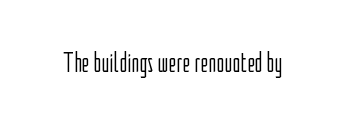
Has an underline been added? It has not. The type is set solid horizontally, with unmodified tracking. The characters are drawn with everyday or finer stroke widths. Every character sits straight up, as roman type does.
